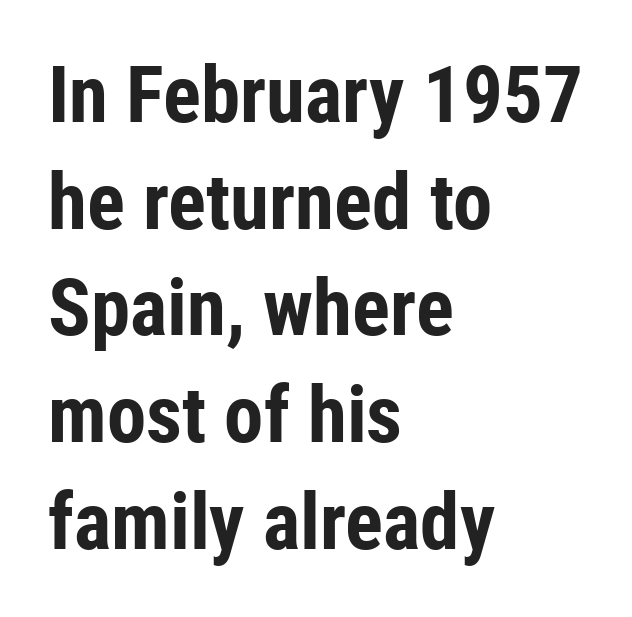
{"serif": "no", "italic": "no", "bold": "yes", "weight": "bold", "width": "condensed", "stroke_contrast": "low", "x_height": "medium", "monospaced": "no", "underline": "no", "align": "left", "line_spacing": "normal", "line_spacing_ratio": 1.35, "letter_spacing": "normal", "letter_spacing_em": 0.0, "glyph_px": 79}
